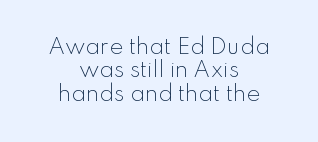
The image shows 21 px text type, upright; set centered, tight line spacing (1.11x), normal letter spacing, not underlined.
